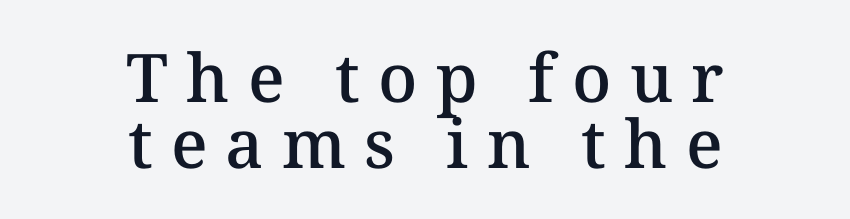
Stems and bowls a touch heavier than normal — semibold. Words appear elongated and porous because spacing is wide. Just letters on the line, the space beneath them empty. Horizontally, the lines are justified to the midpoint only. Leading: reduced. Character widths vary here, with narrow letters taking less room than wide ones.
